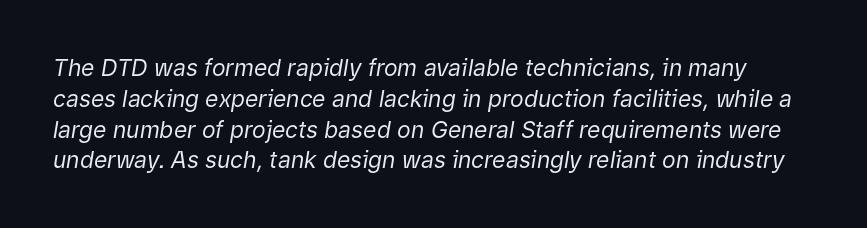
Nothing unusual about the tracking: characters are spaced as the font intends. This rendering features lettering with no underline. Compared with typical paragraphs, the rows here are spaced about the same. The weight would be labelled regular, book, light, or lighter still.
